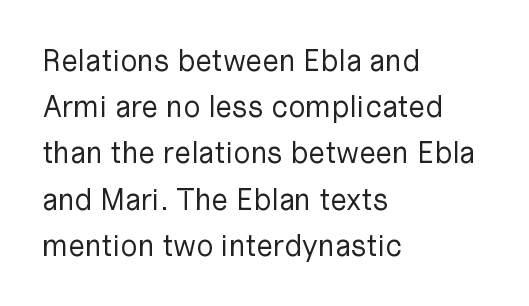
The image shows 30 px regular-weight sans-serif type, upright; set left-aligned, normal line spacing (1.54x), normal letter spacing, not underlined; low stroke contrast and a medium x-height.
